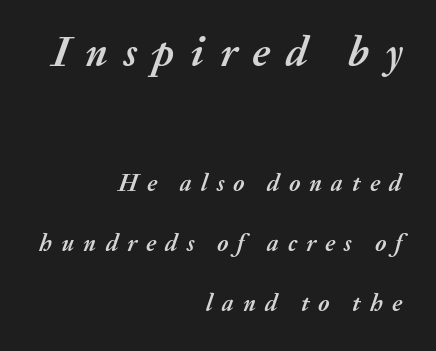
The block sitting higher on the canvas is the one with enlarged characters. The strip under each line holds only bare page. Does the weight exceed regular? Yes, all the way to bold. Where is the straight margin? On the right. The specimen reads as italic at a glance. Here the glyphs are tracked loosely, breaking word shapes into spaced letters.
